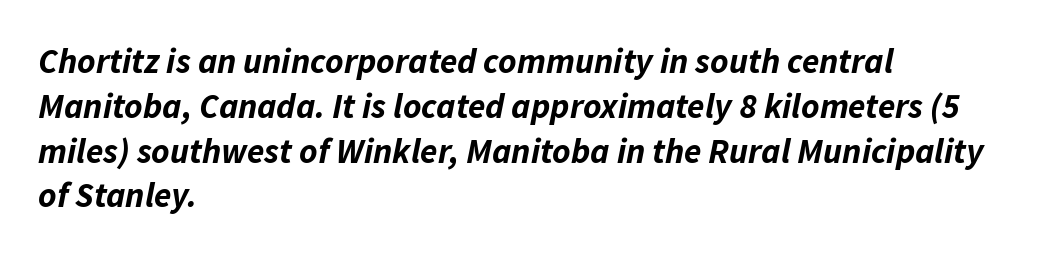
The image shows 35 px bold type, italic (leaning right); set left-aligned, normal line spacing (1.28x), normal letter spacing, not underlined; low stroke contrast and a medium x-height.
